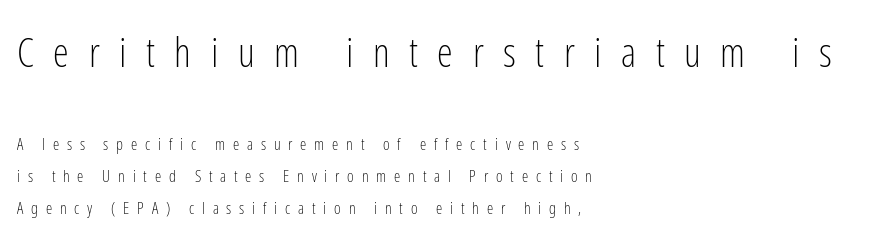
Q: Is the text bold? A: No.
Q: Is the text italic (slanted)? A: No, it is upright.
Q: Is the typeface a serif or a sans-serif typeface? A: Sans-serif.
Q: Is the text underlined? A: No.
Q: How is the paragraph aligned? A: Left-aligned.
Q: Is the spacing between letters normal or unusually wide? A: Unusually wide.
Q: Is the spacing between lines tight, normal or loose? A: Loose.
Q: Which block of text is set in a larger size, the first (top) or the second (bottom)? A: The first (top) one.
Q: Width (condensed, normal, or wide)? A: Condensed.
Q: Stroke contrast? A: Low.
Q: x-height? A: Medium.
Q: Monospaced? A: No.
